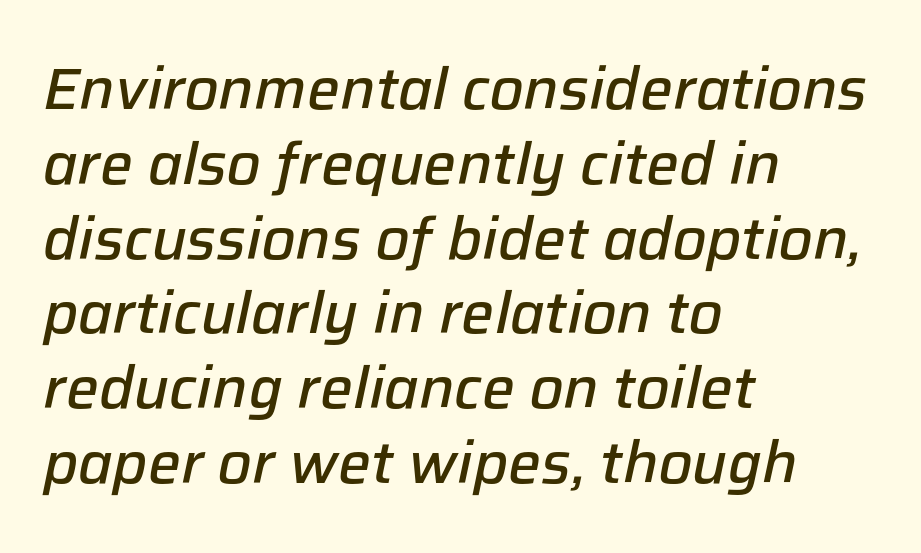
Q: Is the text bold? A: Semi-bold.
Q: Is the text italic (slanted)? A: Yes, it leans right by about 12 degrees.
Q: Is the text underlined? A: No.
Q: How is the paragraph aligned? A: Left-aligned.
Q: Is the spacing between letters normal or unusually wide? A: Normal.
Q: Is the spacing between lines tight, normal or loose? A: Normal.
Q: Width (condensed, normal, or wide)? A: Normal.
Q: Stroke contrast? A: Low.
Q: x-height? A: Medium.
Q: Monospaced? A: No.
